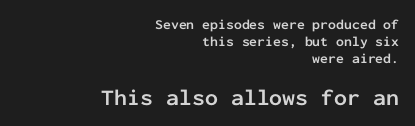
{"italic": "no", "bold": "yes", "underline": "no", "align": "right", "line_spacing_ratio": 1.2, "letter_spacing": "normal", "letter_spacing_em": 0.0, "larger_block": "second", "size_ratio": 1.64, "glyph_px": 23}
